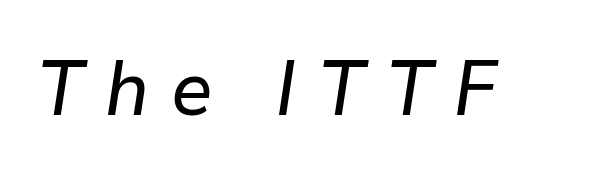
Style check: oblique. The letters advance in unequal steps, a hallmark of proportional type. The letterforms stand isolated, each surrounded by extra space. The foot of each line stays bare and open.
